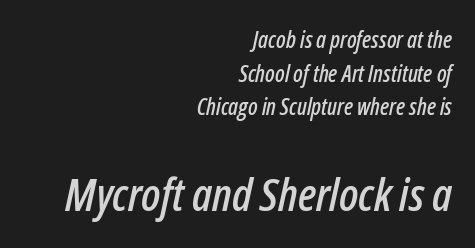
The image shows 46 px condensed type, italic (leaning right); set right-aligned, normal line spacing (1.46x), normal letter spacing, not underlined; the second (bottom) block is 2.0x larger; low stroke contrast and a medium x-height.
